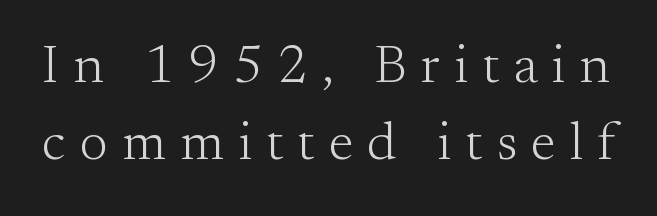
Q: Is the text bold? A: No.
Q: Is the text italic (slanted)? A: No, it is upright.
Q: Is the typeface a serif or a sans-serif typeface? A: Serif.
Q: Is the text underlined? A: No.
Q: Is the spacing between letters normal or unusually wide? A: Unusually wide.
Q: Is the spacing between lines tight, normal or loose? A: Normal.
Q: Width (condensed, normal, or wide)? A: Normal.
Q: Stroke contrast? A: Medium.
Q: x-height? A: Small.
Q: Monospaced? A: No.
